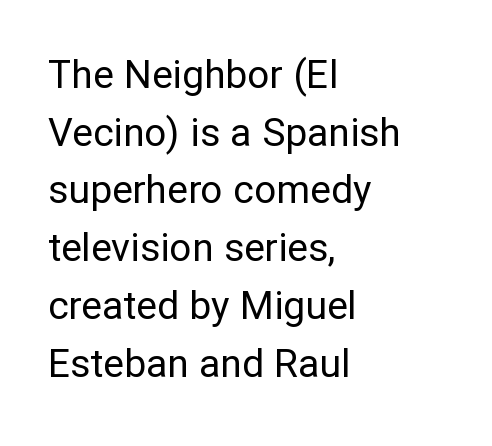
The image shows 39 px regular-weight sans-serif type, upright; set left-aligned, normal line spacing (1.48x), normal letter spacing, not underlined; low stroke contrast and a medium x-height.
